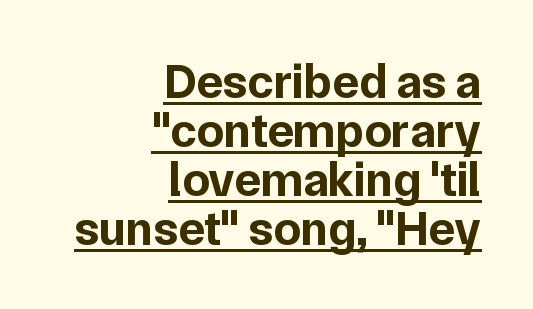
No italicization has been applied; the sample stays upright. Note the varied advance widths — an 'i' is clearly narrower than an 'm'. The passage shown is emphatically bold. Serif or sans? Sans — the stroke terminals are bare. You could barely slide anything between these rows. Emphasis is given by a line drawn under the lettering.
